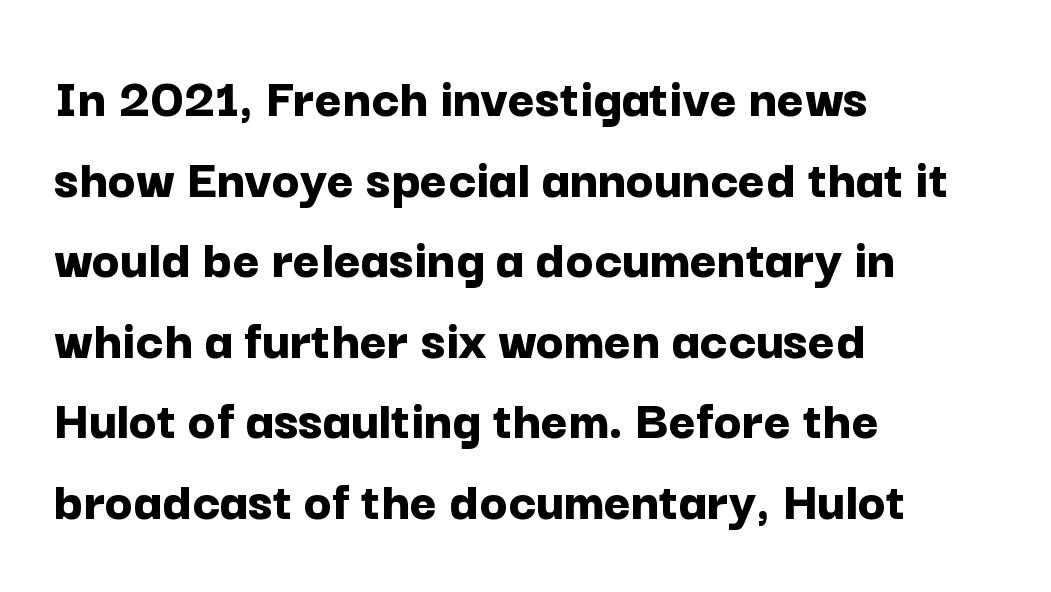
{"serif": "no", "italic": "no", "bold": "yes", "weight": "bold", "width": "normal", "stroke_contrast": "low", "x_height": "medium", "monospaced": "no", "underline": "no", "align": "left", "line_spacing": "normal", "line_spacing_ratio": 1.39, "letter_spacing": "normal", "letter_spacing_em": 0.0, "glyph_px": 58}
